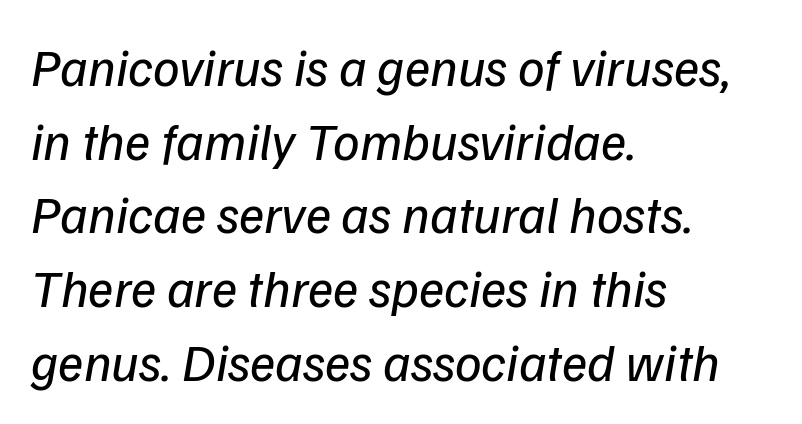
The image shows 53 px regular-weight type, italic (leaning right); set left-aligned, normal line spacing (1.39x), normal letter spacing, not underlined; low stroke contrast and a medium x-height.
